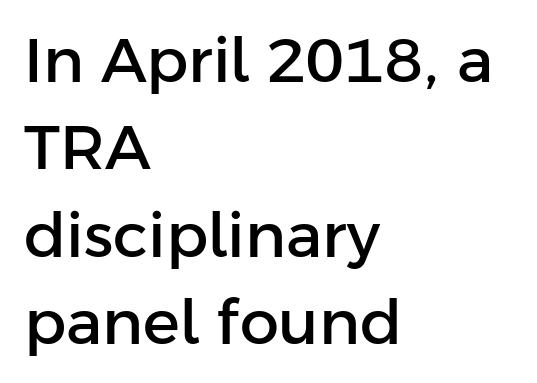
The image shows 62 px sans-serif type, upright; set left-aligned, normal line spacing (1.41x), normal letter spacing, not underlined; low stroke contrast and a medium x-height.
